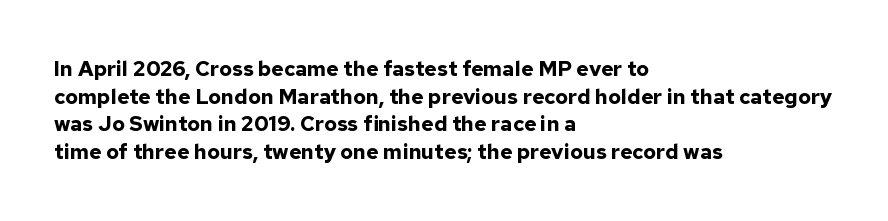
Q: Is the text bold? A: Yes.
Q: Is the text italic (slanted)? A: No, it is upright.
Q: Is the text underlined? A: No.
Q: How is the paragraph aligned? A: Left-aligned.
Q: Is the spacing between letters normal or unusually wide? A: Normal.
Q: Is the spacing between lines tight, normal or loose? A: Normal.
